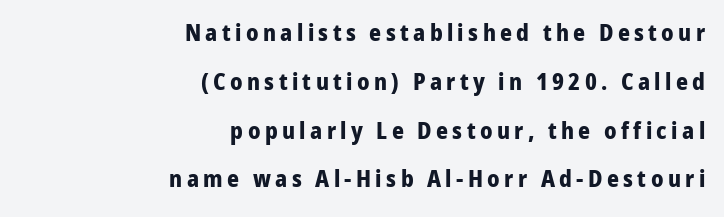
The image shows 23 px bold type, upright; set right-aligned, loose line spacing (2.12x), not underlined.
